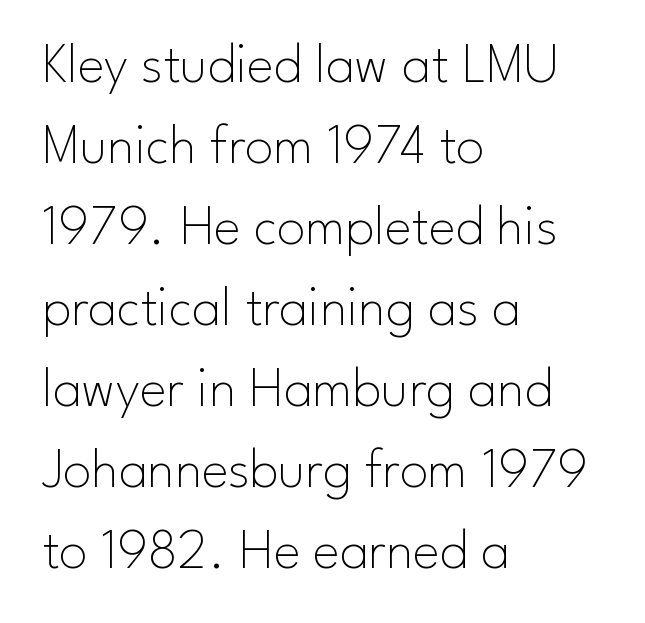
Q: Is the text bold? A: No.
Q: Is the text italic (slanted)? A: No, it is upright.
Q: Is the typeface a serif or a sans-serif typeface? A: Sans-serif.
Q: Is the text underlined? A: No.
Q: How is the paragraph aligned? A: Left-aligned.
Q: Is the spacing between letters normal or unusually wide? A: Normal.
Q: Is the spacing between lines tight, normal or loose? A: Normal.
Q: Width (condensed, normal, or wide)? A: Normal.
Q: Stroke contrast? A: Low.
Q: x-height? A: Small.
Q: Monospaced? A: No.
